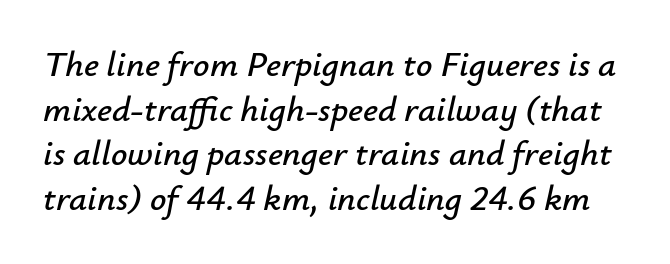
The tracking reads as untouched default to a designer's eye. Has an underline been added? It has not. Compared with ordinary roman type, these characters are visibly tilted. Varying glyph widths throughout — classic text-font behaviour.
